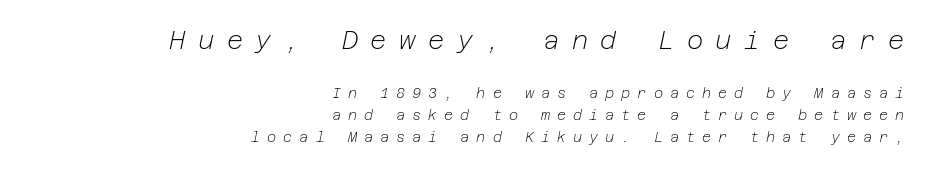
Q: Is the text bold? A: No.
Q: Is the text italic (slanted)? A: Yes, it leans right by about 12 degrees.
Q: Is the text underlined? A: No.
Q: How is the paragraph aligned? A: Right-aligned.
Q: Is the spacing between letters normal or unusually wide? A: Unusually wide.
Q: Is the spacing between lines tight, normal or loose? A: Normal.
Q: Which block of text is set in a larger size, the first (top) or the second (bottom)? A: The first (top) one.
